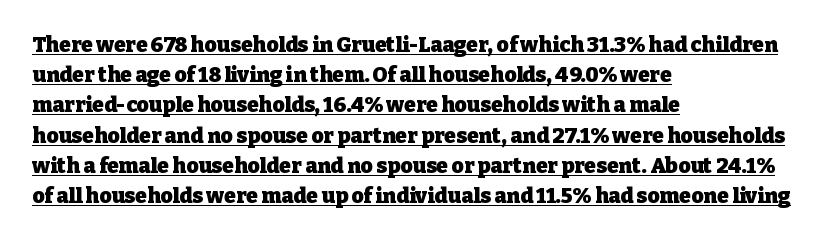
Q: Is the text bold? A: Yes.
Q: Is the text italic (slanted)? A: No, it is upright.
Q: Is the text underlined? A: Yes.
Q: How is the paragraph aligned? A: Left-aligned.
Q: Is the spacing between letters normal or unusually wide? A: Normal.
Q: Is the spacing between lines tight, normal or loose? A: Normal.
